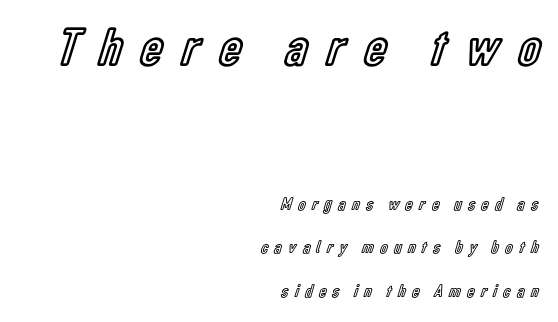
Is this a fixed-width face? No — the glyphs have proportional, varying widths. Whoever set this made the first block the dominant, larger element. The words here are not underlined. Look at the tracking — it's clearly loosened, letters drifting apart.
